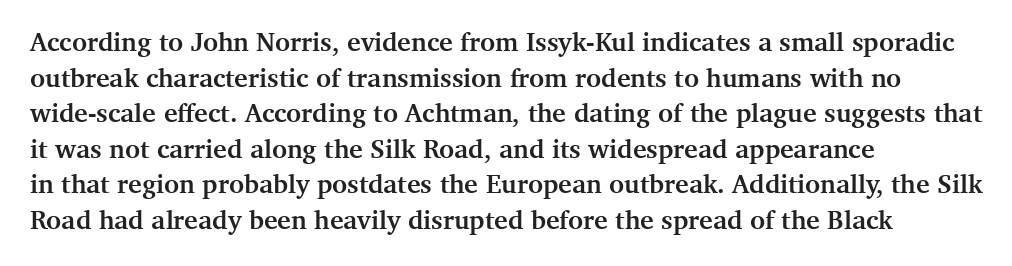
{"italic": "no", "bold": "yes", "underline": "no", "align": "left", "line_spacing": "normal", "line_spacing_ratio": 1.37, "letter_spacing": "normal", "letter_spacing_em": 0.0, "glyph_px": 26}
